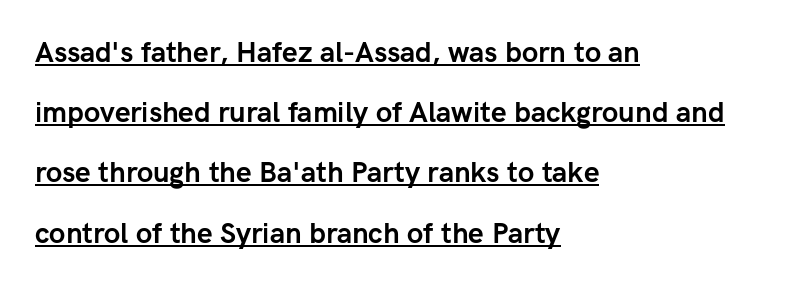
Q: Is the text bold? A: Yes.
Q: Is the text italic (slanted)? A: No, it is upright.
Q: Is the typeface a serif or a sans-serif typeface? A: Sans-serif.
Q: Is the text underlined? A: Yes.
Q: How is the paragraph aligned? A: Left-aligned.
Q: Is the spacing between letters normal or unusually wide? A: Normal.
Q: Is the spacing between lines tight, normal or loose? A: Loose.
Q: Width (condensed, normal, or wide)? A: Normal.
Q: Stroke contrast? A: Low.
Q: x-height? A: Medium.
Q: Monospaced? A: No.
